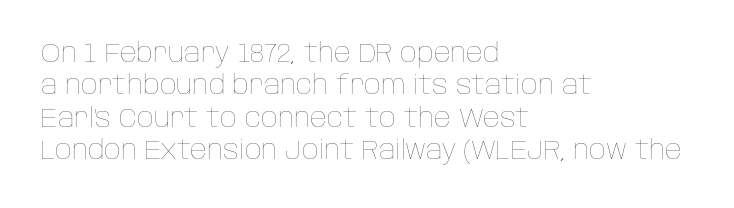
The image shows 26 px text type, upright; set left-aligned, normal line spacing (1.25x), normal letter spacing, not underlined.
